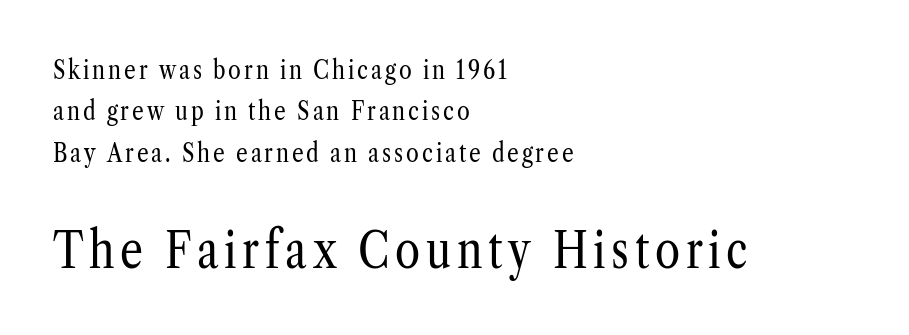
A clean baseline with only descenders dipping below it. Horizontally, the lines are justified to the leading edge only. The face looks like a standard text weight, possibly lighter. The lines sit at an ordinary, default distance from one another. Are there feet on the stems? There are — it's a serif.
